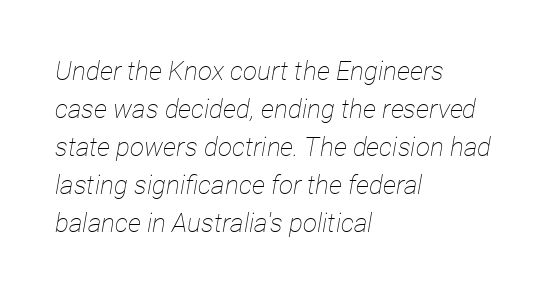
{"italic": "yes", "lean": "right", "slant_degrees": 12, "bold": "no", "underline": "no", "align": "left", "line_spacing": "normal", "line_spacing_ratio": 1.46, "letter_spacing": "normal", "letter_spacing_em": 0.0, "glyph_px": 26}
